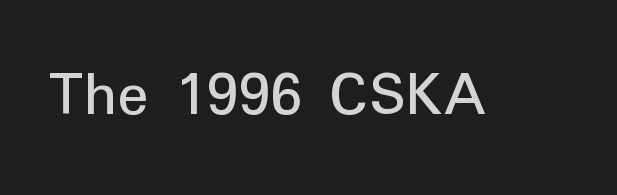
The image shows 65 px regular-weight sans-serif type, upright; set normal letter spacing, not underlined; low stroke contrast and a medium x-height.
